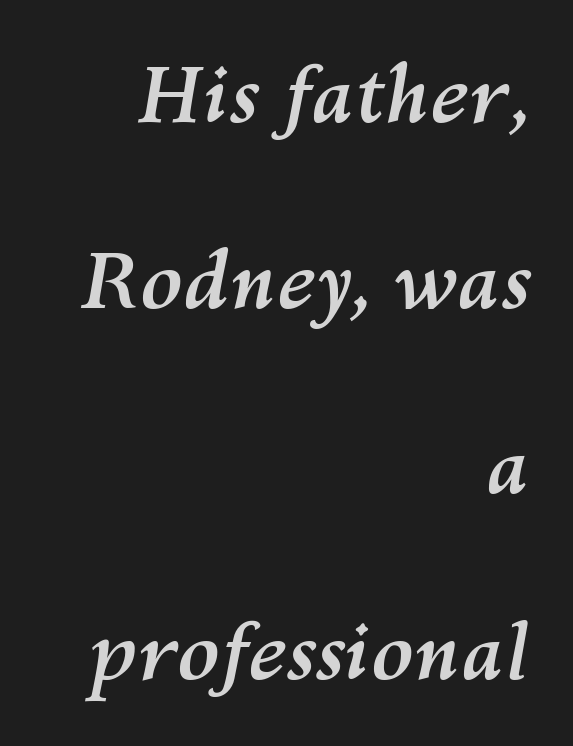
The image shows 78 px semibold type, italic (leaning right); set right-aligned, loose line spacing (2.38x), normal letter spacing, not underlined; medium stroke contrast and a medium x-height.
